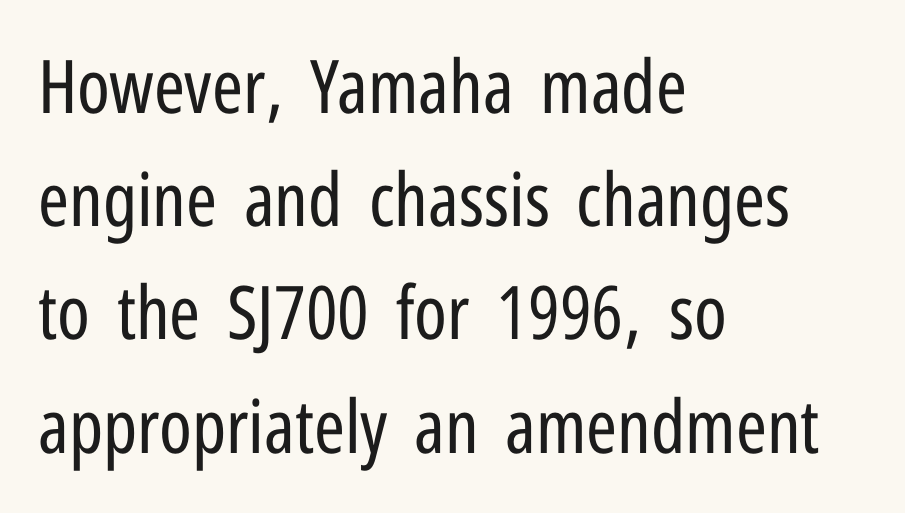
{"serif": "no", "italic": "no", "bold": "no", "weight": "regular", "width": "condensed", "stroke_contrast": "low", "x_height": "medium", "monospaced": "no", "underline": "no", "align": "left", "line_spacing": "normal", "line_spacing_ratio": 1.53, "letter_spacing": "normal", "letter_spacing_em": 0.0, "glyph_px": 74}
